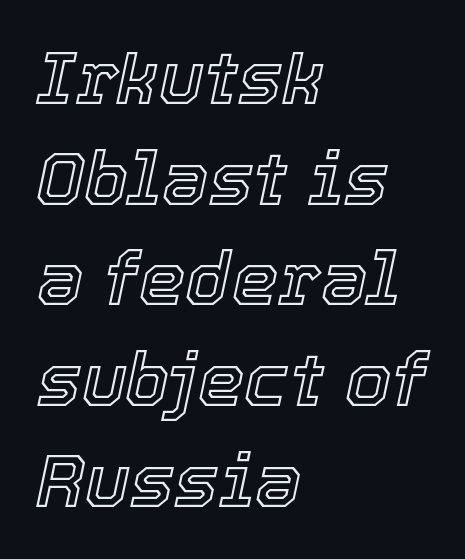
{"italic": "yes", "lean": "right", "slant_degrees": 12, "width": "normal", "x_height": "medium", "monospaced": "no", "underline": "no", "align": "left", "line_spacing": "normal", "line_spacing_ratio": 1.36, "letter_spacing": "normal", "letter_spacing_em": 0.0, "glyph_px": 74}
